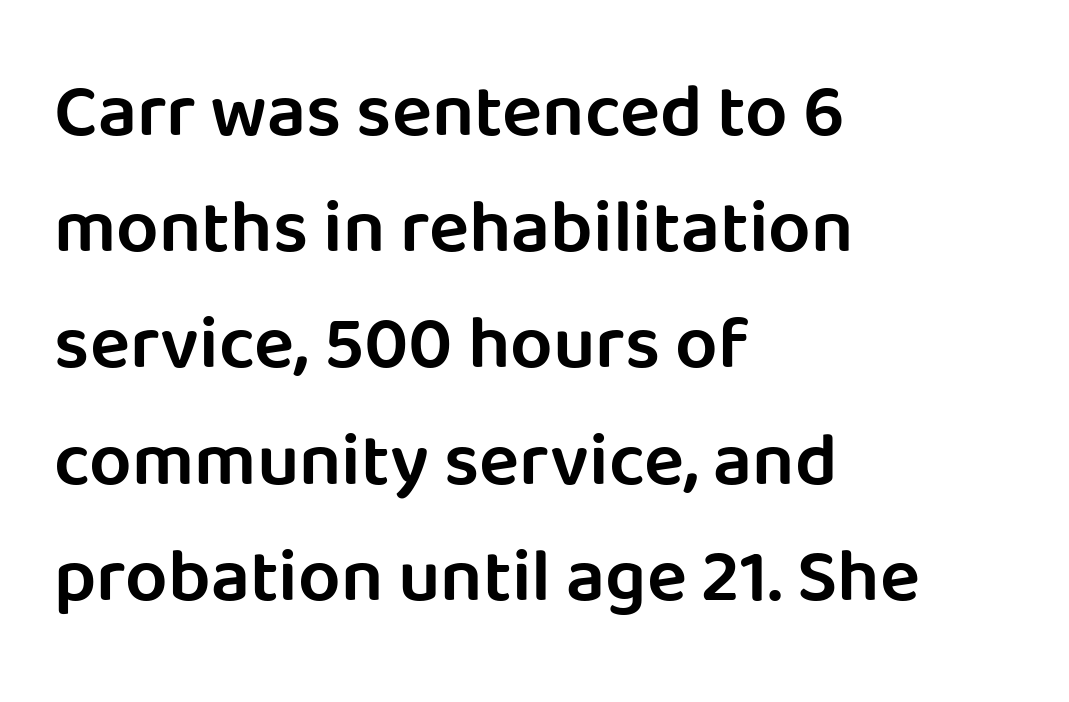
Q: Is the text bold? A: Semi-bold.
Q: Is the text italic (slanted)? A: No, it is upright.
Q: Is the typeface a serif or a sans-serif typeface? A: Sans-serif.
Q: Is the text underlined? A: No.
Q: How is the paragraph aligned? A: Left-aligned.
Q: Is the spacing between letters normal or unusually wide? A: Normal.
Q: Is the spacing between lines tight, normal or loose? A: Normal.
Q: Width (condensed, normal, or wide)? A: Normal.
Q: Stroke contrast? A: Low.
Q: x-height? A: Large.
Q: Monospaced? A: No.
